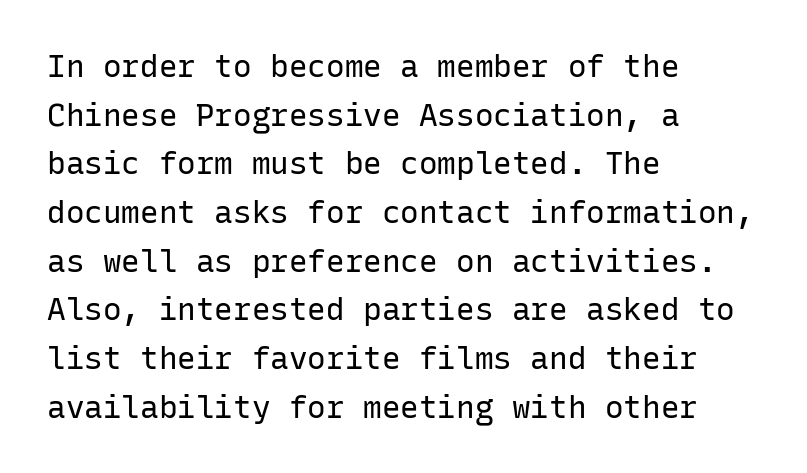
{"serif": "no", "italic": "no", "bold": "no", "weight": "regular", "width": "normal", "stroke_contrast": "low", "x_height": "medium", "monospaced": "yes", "underline": "no", "align": "left", "line_spacing": "normal", "line_spacing_ratio": 1.57, "letter_spacing": "normal", "letter_spacing_em": 0.0, "glyph_px": 31}
